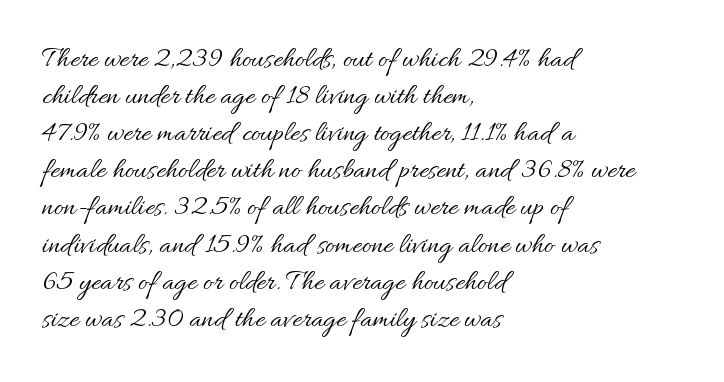
The ragged edge is on the right, which tells us the setting is flush left. Anything drawn beneath the words? Only blank space. You could not count columns in this text — the font is proportionally spaced. The face looks like a standard text weight, possibly lighter.
